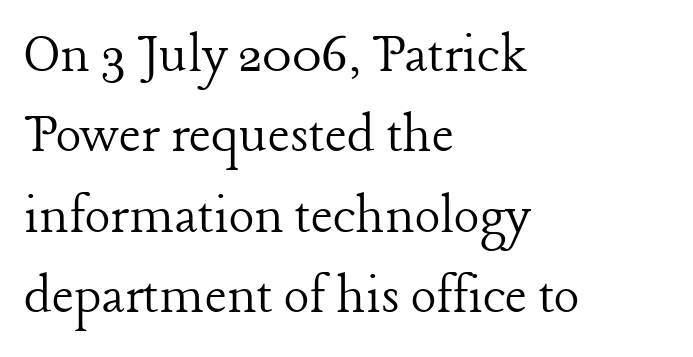
Q: Is the text bold? A: No.
Q: Is the text italic (slanted)? A: No, it is upright.
Q: Is the typeface a serif or a sans-serif typeface? A: Serif.
Q: Is the text underlined? A: No.
Q: How is the paragraph aligned? A: Left-aligned.
Q: Is the spacing between letters normal or unusually wide? A: Normal.
Q: Is the spacing between lines tight, normal or loose? A: Normal.
Q: Width (condensed, normal, or wide)? A: Normal.
Q: Stroke contrast? A: Low.
Q: x-height? A: Medium.
Q: Monospaced? A: No.
